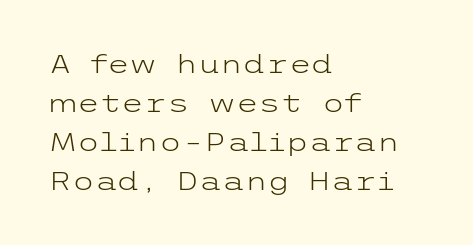
The image shows 26 px text type, upright; set left-aligned, normal line spacing (1.5x), normal letter spacing, not underlined.
